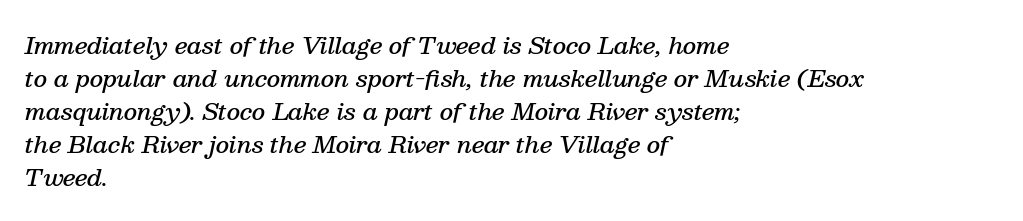
{"italic": "yes", "lean": "right", "slant_degrees": 13, "bold": "semi", "underline": "no", "align": "left", "line_spacing": "normal", "line_spacing_ratio": 1.43, "letter_spacing": "normal", "letter_spacing_em": 0.0, "glyph_px": 23}
